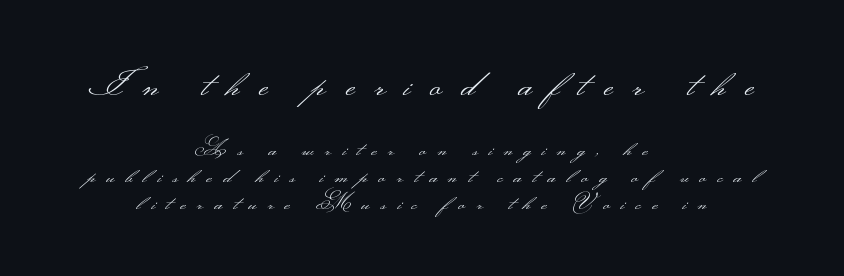
The image shows 38 px light, wide sans-serif type; set centered, line spacing 1.23x, unusually wide letter spacing (+0.5 em), not underlined; the first (top) block is 1.73x larger; medium stroke contrast.
